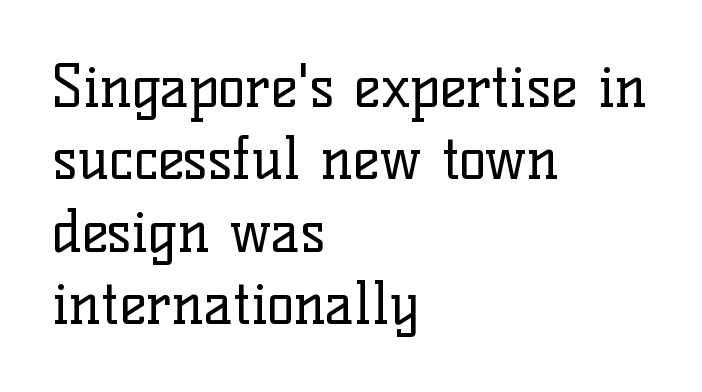
The image shows 57 px regular-weight serif type, upright; set left-aligned, normal line spacing (1.27x), normal letter spacing, not underlined; low stroke contrast and a medium x-height.
